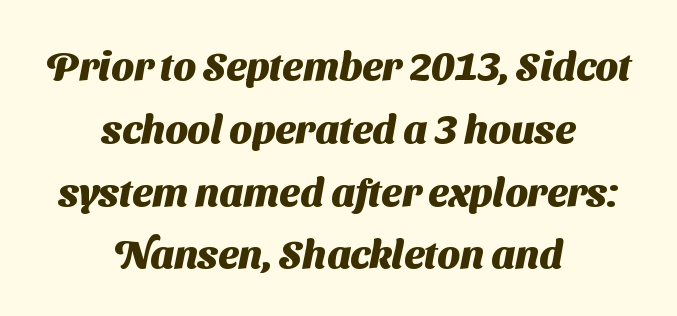
Is this a fixed-width face? No — the glyphs have proportional, varying widths. Is the block centered? Yes — each line is placed symmetrically about the middle. Heavy, bold letterforms. The letters sit at their default tracking, neither squeezed nor spread.
